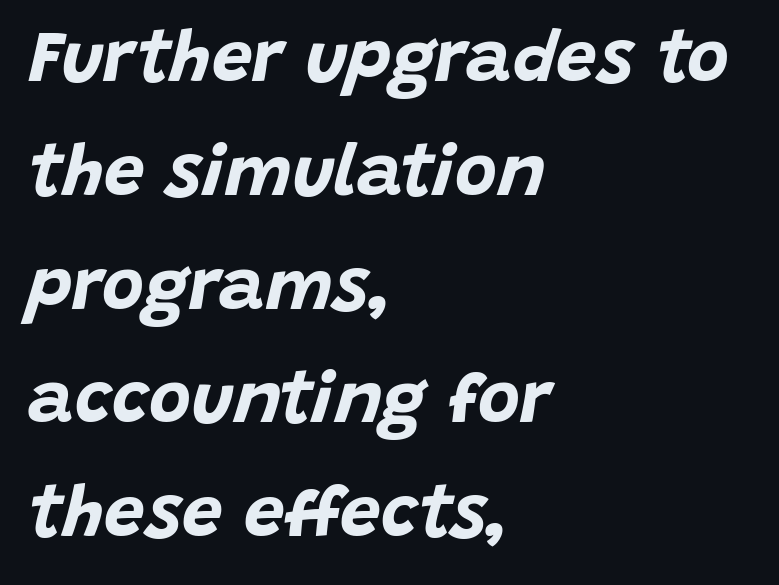
The glyphs look as if they've been sheared to an angle. Honestly, there is no underline to notice here at all. Regular leading. You could call the tracking neutral — neither tight nor loose. Here the designer chose a conventional face with non-uniform glyph widths. The rendering uses a bold face; every stroke is thick and dark.
